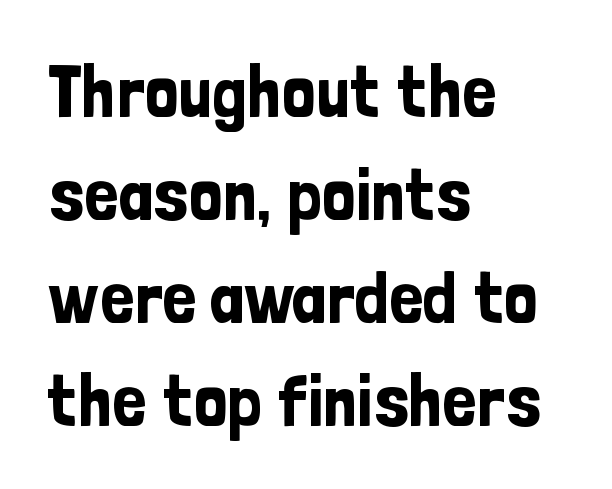
Q: Is the text italic (slanted)? A: No, it is upright.
Q: Is the typeface a serif or a sans-serif typeface? A: Sans-serif.
Q: Is the text underlined? A: No.
Q: How is the paragraph aligned? A: Left-aligned.
Q: Is the spacing between letters normal or unusually wide? A: Normal.
Q: Is the spacing between lines tight, normal or loose? A: Normal.
Q: Width (condensed, normal, or wide)? A: Condensed.
Q: Stroke contrast? A: Low.
Q: x-height? A: Medium.
Q: Monospaced? A: No.
